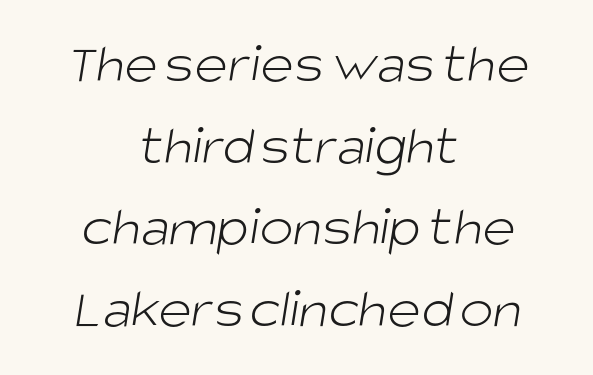
Q: Is the text bold? A: No.
Q: Is the typeface a serif or a sans-serif typeface? A: Sans-serif.
Q: Is the text underlined? A: No.
Q: How is the paragraph aligned? A: Centered.
Q: Is the spacing between letters normal or unusually wide? A: Normal.
Q: Is the spacing between lines tight, normal or loose? A: Normal.
Q: Width (condensed, normal, or wide)? A: Normal.
Q: Stroke contrast? A: Low.
Q: x-height? A: Large.
Q: Monospaced? A: No.
